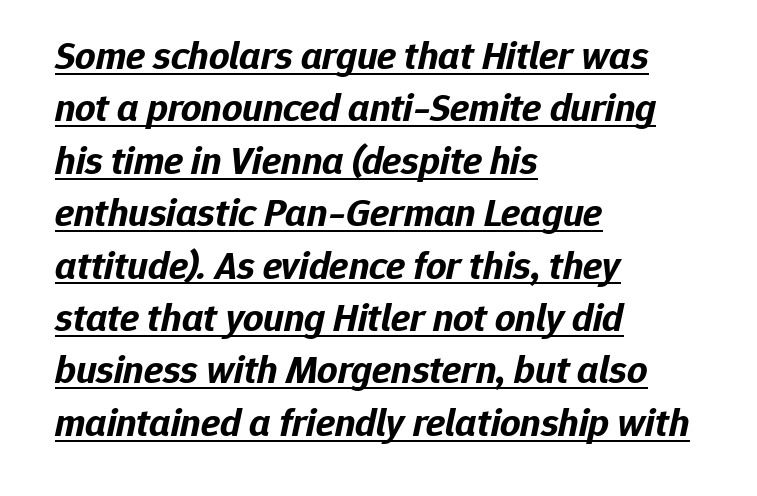
{"italic": "yes", "lean": "right", "slant_degrees": 12, "bold": "yes", "weight": "bold", "width": "normal", "stroke_contrast": "low", "x_height": "medium", "monospaced": "no", "underline": "yes", "align": "left", "line_spacing": "normal", "line_spacing_ratio": 1.31, "letter_spacing": "normal", "letter_spacing_em": 0.0, "glyph_px": 40}
